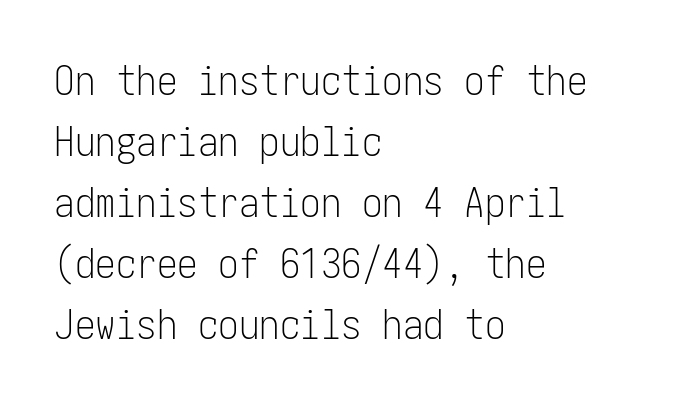
The image shows 41 px light, condensed sans-serif type, upright; set left-aligned, normal line spacing (1.49x), normal letter spacing, not underlined; low stroke contrast and a medium x-height.
